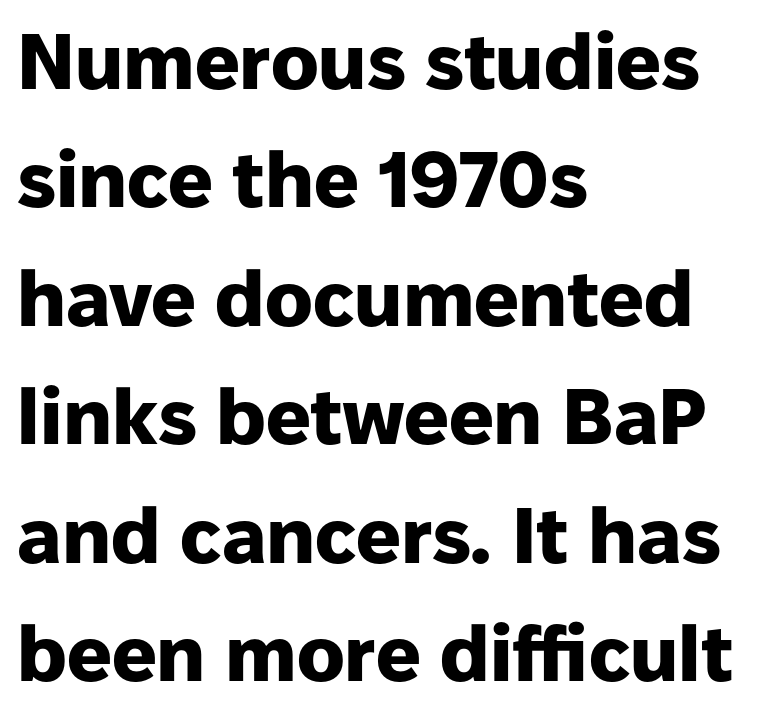
{"serif": "no", "italic": "no", "bold": "yes", "weight": "heavy", "width": "normal", "stroke_contrast": "low", "x_height": "medium", "monospaced": "no", "underline": "no", "align": "left", "line_spacing": "normal", "line_spacing_ratio": 1.5, "letter_spacing": "normal", "letter_spacing_em": 0.0, "glyph_px": 79}
